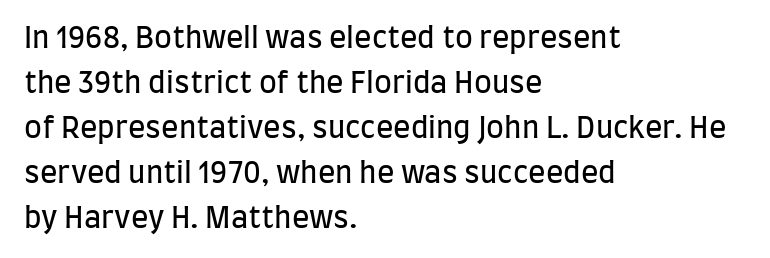
The image shows 29 px regular-weight, condensed sans-serif type, upright; set left-aligned, normal line spacing (1.55x), normal letter spacing, not underlined; low stroke contrast and a large x-height.
